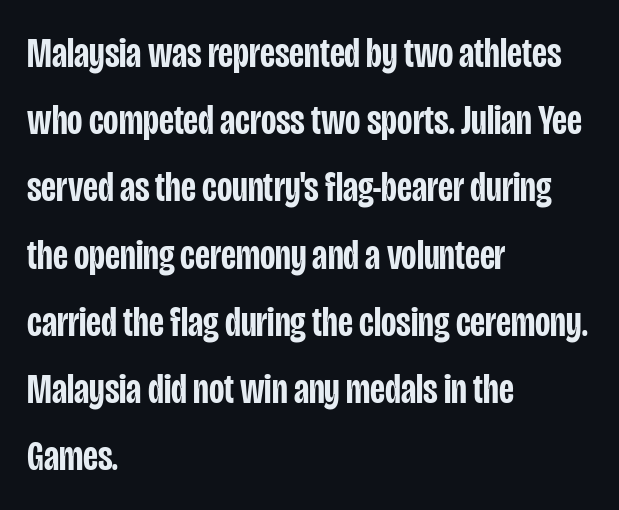
{"serif": "no", "italic": "no", "bold": "semi", "weight": "semibold", "width": "condensed", "stroke_contrast": "low", "x_height": "large", "monospaced": "no", "underline": "no", "align": "left", "line_spacing": "normal", "line_spacing_ratio": 1.6, "letter_spacing": "normal", "letter_spacing_em": 0.0, "glyph_px": 42}
